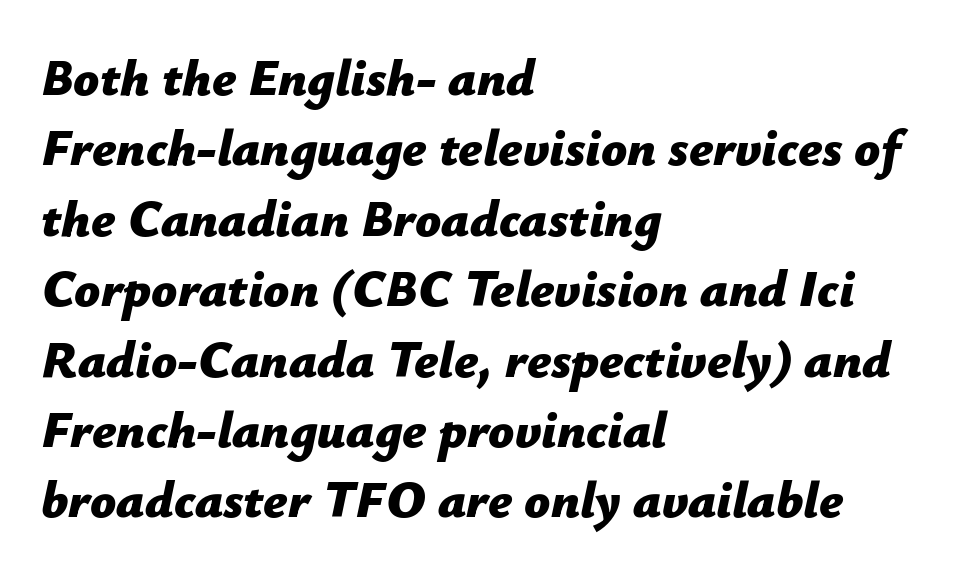
This rendering leaves character spacing at its baseline value. Normally led — the rows are evenly, conventionally spaced. The passage shown leans; its letterforms are oblique. Honestly, there is no underline to notice here at all. The rendering uses natural spacing where letterforms have individual widths. In terms of weight, the rendering is a true, heavy bold.
